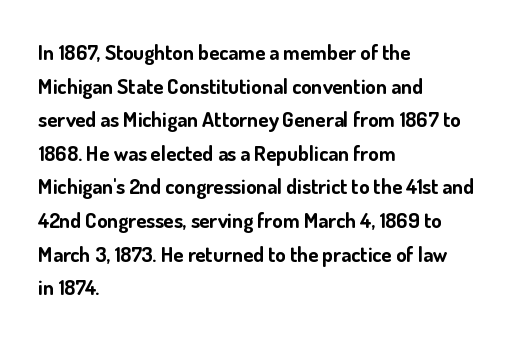
Q: Is the text bold? A: Yes.
Q: Is the text italic (slanted)? A: No, it is upright.
Q: Is the text underlined? A: No.
Q: How is the paragraph aligned? A: Left-aligned.
Q: Is the spacing between letters normal or unusually wide? A: Normal.
Q: Is the spacing between lines tight, normal or loose? A: Normal.
